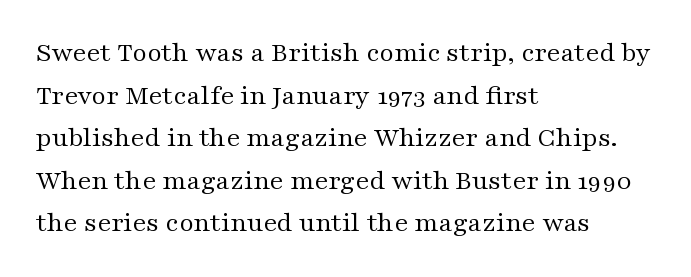
Rendered with straight, roman letterforms. Here the glyphs are tracked normally, forming tight word shapes. The glyphs in this specimen are seriffed. These lines sit exactly where default settings would place them. The letters look calm and open, with moderate or lighter stems. This sample is left-justified, so line endings fall wherever the words run out.
